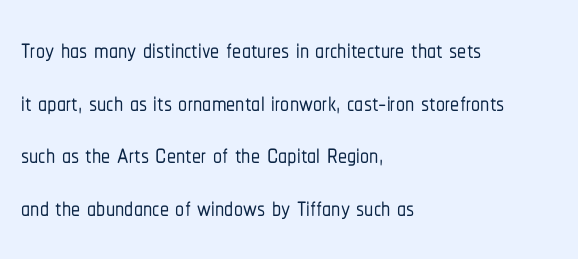
The image shows 36 px condensed sans-serif type, upright; set left-aligned, normal line spacing (1.46x), normal letter spacing, not underlined; low stroke contrast and a medium x-height.
